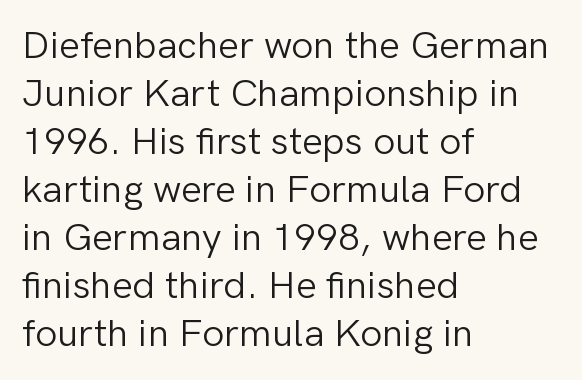
Q: Is the text bold? A: No.
Q: Is the text italic (slanted)? A: No, it is upright.
Q: Is the typeface a serif or a sans-serif typeface? A: Sans-serif.
Q: Is the text underlined? A: No.
Q: How is the paragraph aligned? A: Left-aligned.
Q: Is the spacing between letters normal or unusually wide? A: Normal.
Q: Width (condensed, normal, or wide)? A: Normal.
Q: Stroke contrast? A: Low.
Q: x-height? A: Medium.
Q: Monospaced? A: No.
